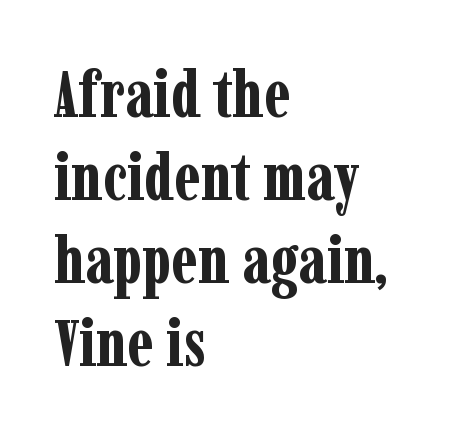
Q: Is the text bold? A: Yes.
Q: Is the text italic (slanted)? A: No, it is upright.
Q: Is the typeface a serif or a sans-serif typeface? A: Serif.
Q: Is the text underlined? A: No.
Q: How is the paragraph aligned? A: Left-aligned.
Q: Is the spacing between letters normal or unusually wide? A: Normal.
Q: Is the spacing between lines tight, normal or loose? A: Normal.
Q: Width (condensed, normal, or wide)? A: Condensed.
Q: Stroke contrast? A: Low.
Q: x-height? A: Medium.
Q: Monospaced? A: No.
